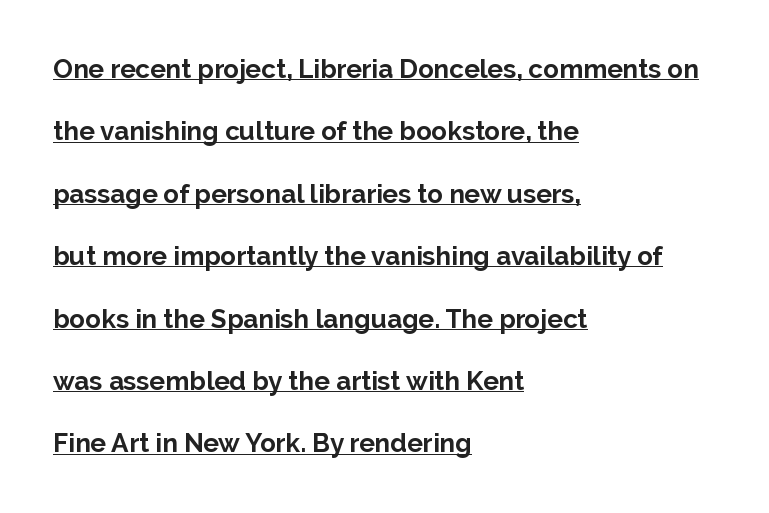
What weight is shown? A full bold with thick strokes. The letters sit at their default tracking, neither squeezed nor spread. A continuous stroke trails under the words, as in a hyperlink. The passage is arranged the way most books set body copy — flush left.
